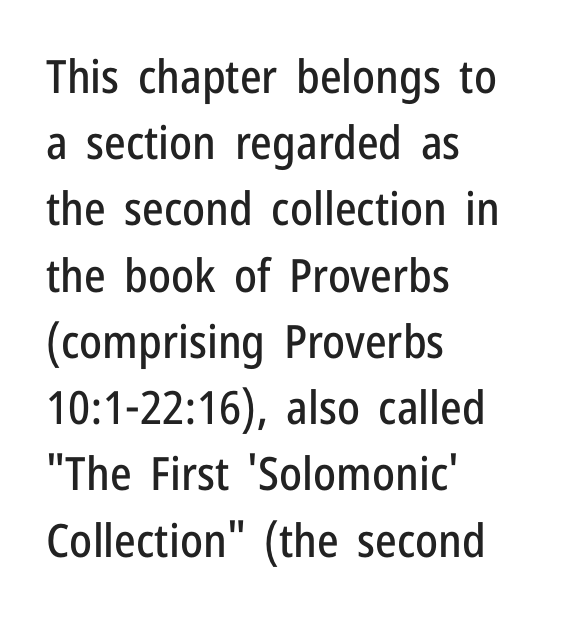
Nope, no serifs anywhere on these letters. Honestly, there is no underline to notice here at all. Spacing between characters is what you'd get straight out of the box. Line starts are locked; line ends wander. These lines are rendered in a variable-pitch font. The lettering holds an erect, upright posture throughout.
